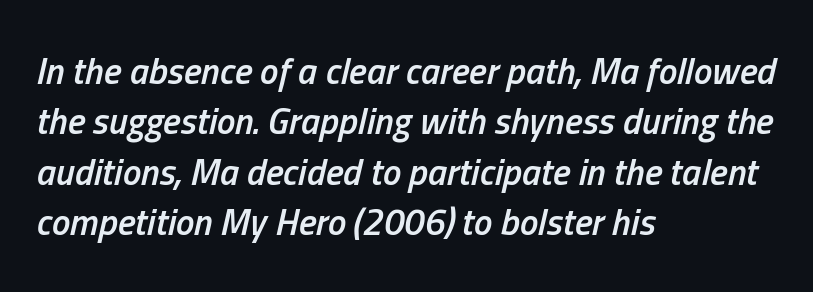
Q: Is the text bold? A: Semi-bold.
Q: Is the text italic (slanted)? A: Yes, it leans right by about 13 degrees.
Q: Is the text underlined? A: No.
Q: How is the paragraph aligned? A: Left-aligned.
Q: Is the spacing between letters normal or unusually wide? A: Normal.
Q: Is the spacing between lines tight, normal or loose? A: Normal.
Q: Width (condensed, normal, or wide)? A: Condensed.
Q: Stroke contrast? A: Low.
Q: x-height? A: Medium.
Q: Monospaced? A: No.
